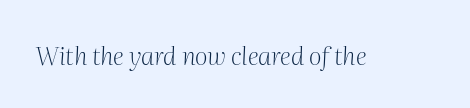
Q: Is the text bold? A: No.
Q: Is the text italic (slanted)? A: Yes, it leans right by about 2 degrees.
Q: Is the text underlined? A: No.
Q: Is the spacing between letters normal or unusually wide? A: Normal.
